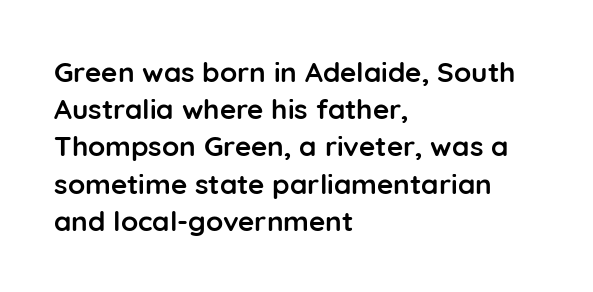
Just letters on the line, the space beneath them empty. Unlike a traditional serif, this face leaves its strokes unadorned. This rendering uses left alignment, leaving the right contour irregular. Character widths vary here, with narrow letters taking less room than wide ones. Observe the ordinary spacing: letters are neighbours, not strangers. Stroke thickness is high; the sample reads as a true bold.
